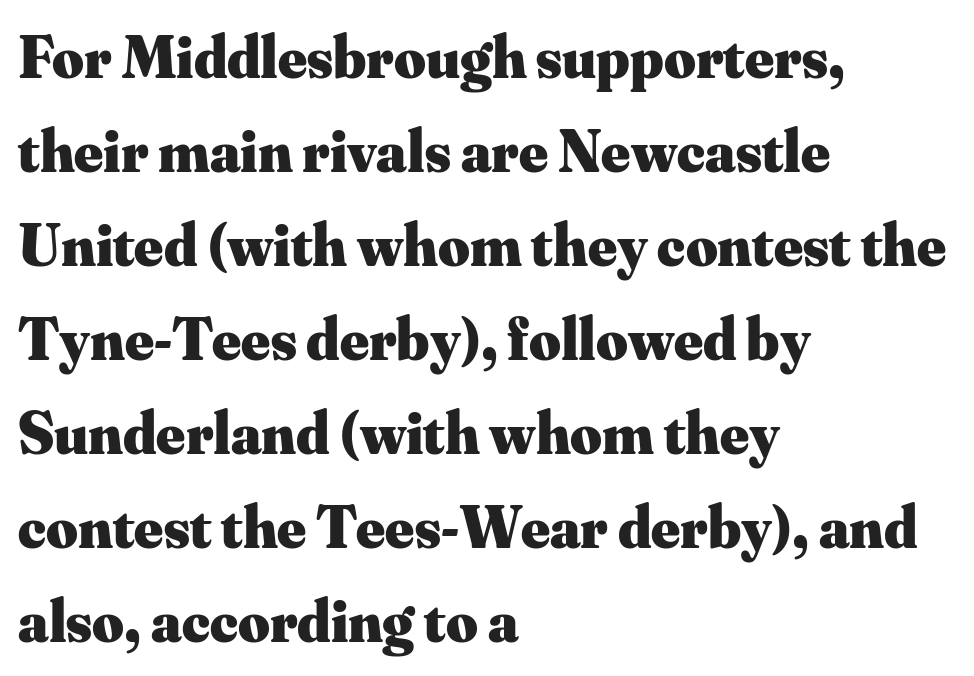
The rendering shows small feet on the letterforms — a serif design. Lines of text with bare space underneath. Each new line begins a customary step beneath the previous one. Character widths vary here, with narrow letters taking less room than wide ones. A student would call this left alignment; a typographer would say flush left, rag right. On the weight axis this lands at bold, roughly 700.
